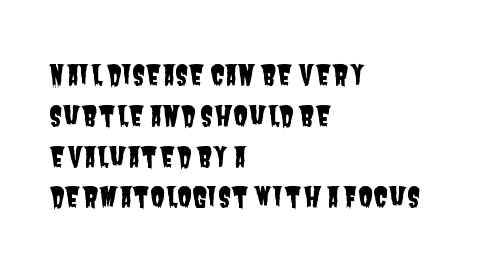
Q: Is the text underlined? A: No.
Q: How is the paragraph aligned? A: Left-aligned.
Q: Is the spacing between letters normal or unusually wide? A: Normal.
Q: Is the spacing between lines tight, normal or loose? A: Normal.
